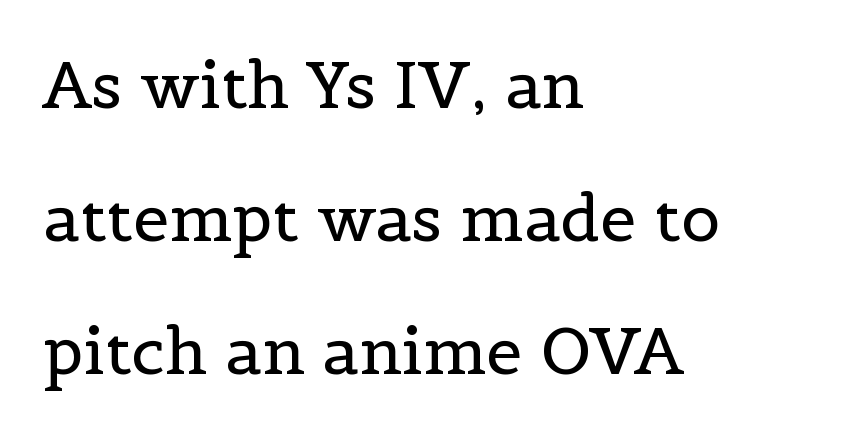
The image shows 65 px regular-weight serif type, upright; set left-aligned, loose line spacing (2.05x), normal letter spacing, not underlined; a medium x-height.
